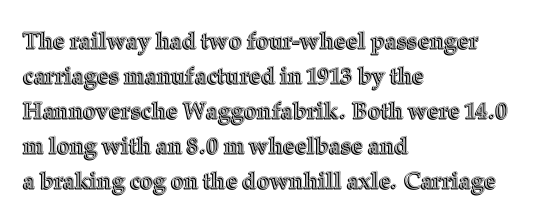
{"italic": "no", "underline": "no", "align": "left", "line_spacing": "normal", "line_spacing_ratio": 1.52, "letter_spacing": "normal", "letter_spacing_em": 0.0, "glyph_px": 23}
